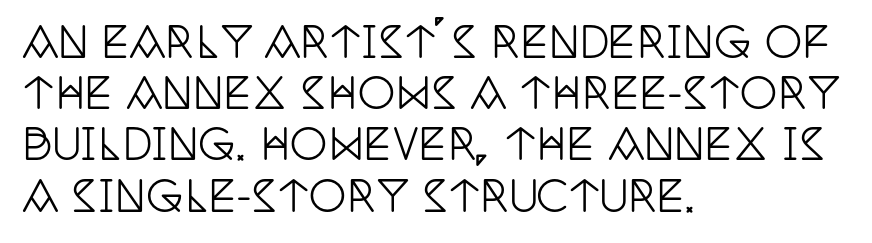
{"serif": "yes", "italic": "no", "width": "condensed", "stroke_contrast": "low", "x_height": "large", "monospaced": "no", "underline": "no", "align": "left", "line_spacing_ratio": 1.22, "letter_spacing": "normal", "letter_spacing_em": 0.0, "glyph_px": 42}
